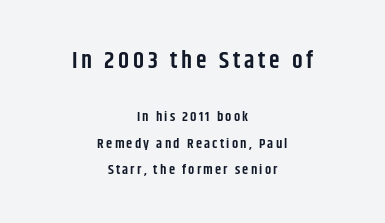
Q: Is the text bold? A: Semi-bold.
Q: Is the text italic (slanted)? A: No, it is upright.
Q: Is the text underlined? A: No.
Q: How is the paragraph aligned? A: Centered.
Q: Which block of text is set in a larger size, the first (top) or the second (bottom)? A: The first (top) one.
